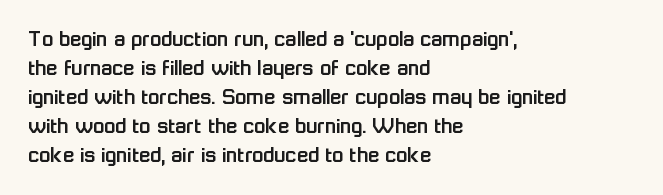
Posture: straight, roman, zero tilt. The passage shown is not underscored anywhere. The rendering anchors every line to the left-hand side. The gaps between neighbouring characters are ordinary and unremarkable.
